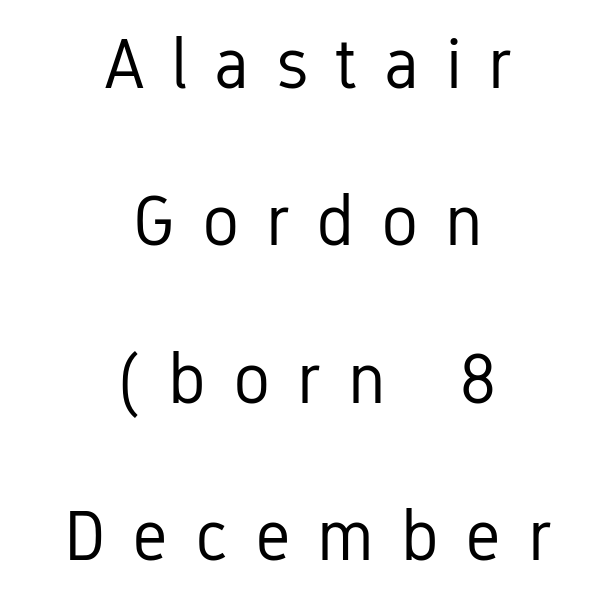
Q: Is the text bold? A: No.
Q: Is the text italic (slanted)? A: No, it is upright.
Q: Is the typeface a serif or a sans-serif typeface? A: Sans-serif.
Q: Is the text underlined? A: No.
Q: How is the paragraph aligned? A: Centered.
Q: Is the spacing between letters normal or unusually wide? A: Unusually wide.
Q: Is the spacing between lines tight, normal or loose? A: Loose.
Q: Width (condensed, normal, or wide)? A: Condensed.
Q: Stroke contrast? A: Low.
Q: x-height? A: Medium.
Q: Monospaced? A: No.
